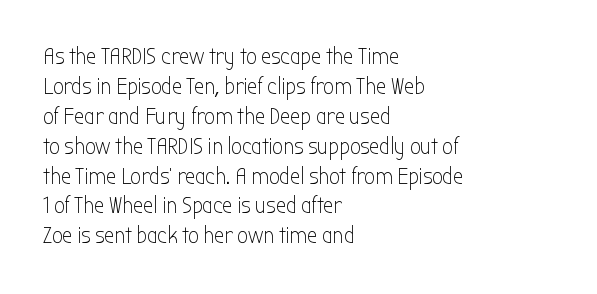
Q: Is the text bold? A: No.
Q: Is the text italic (slanted)? A: No, it is upright.
Q: Is the text underlined? A: No.
Q: How is the paragraph aligned? A: Left-aligned.
Q: Is the spacing between letters normal or unusually wide? A: Normal.
Q: Is the spacing between lines tight, normal or loose? A: Normal.
